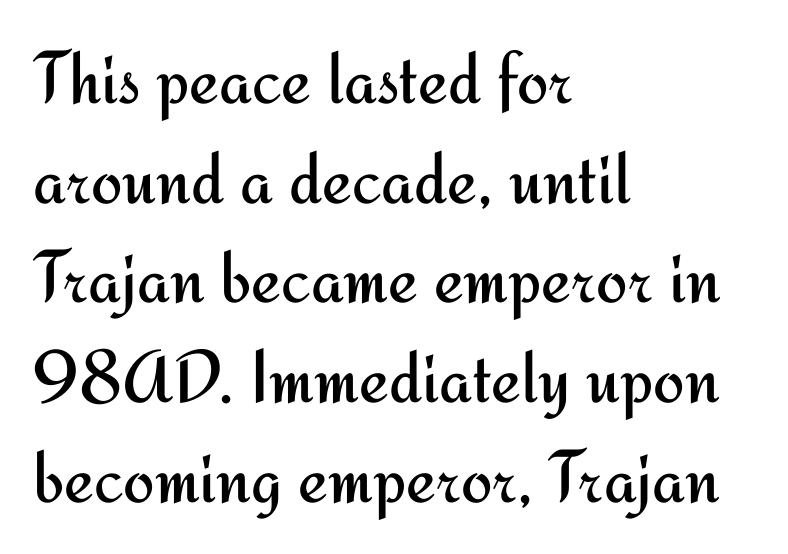
Q: Is the text bold? A: No.
Q: Is the text italic (slanted)? A: No, it is upright.
Q: Is the typeface a serif or a sans-serif typeface? A: Sans-serif.
Q: Is the text underlined? A: No.
Q: How is the paragraph aligned? A: Left-aligned.
Q: Is the spacing between letters normal or unusually wide? A: Normal.
Q: Is the spacing between lines tight, normal or loose? A: Normal.
Q: Width (condensed, normal, or wide)? A: Normal.
Q: Stroke contrast? A: Medium.
Q: x-height? A: Small.
Q: Monospaced? A: No.
